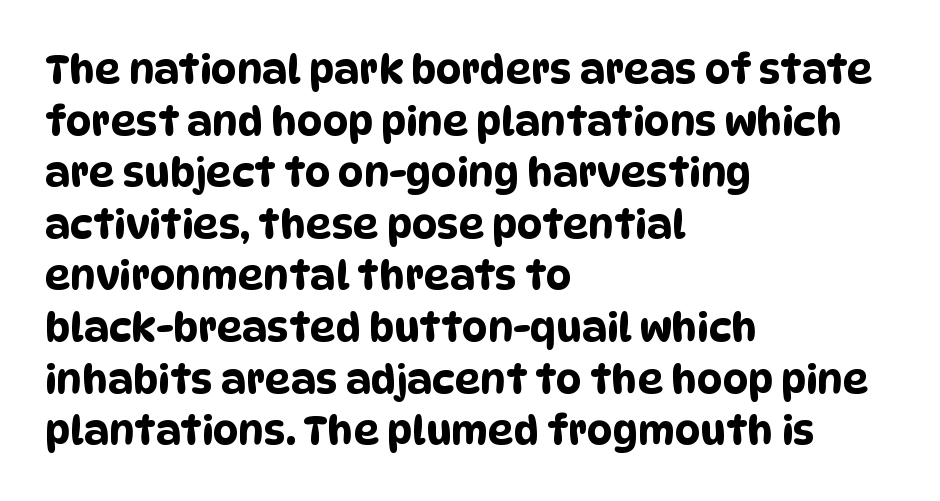
{"serif": "no", "width": "condensed", "stroke_contrast": "low", "x_height": "large", "monospaced": "no", "underline": "no", "align": "left", "line_spacing": "normal", "line_spacing_ratio": 1.29, "letter_spacing": "normal", "letter_spacing_em": 0.0, "glyph_px": 40}
